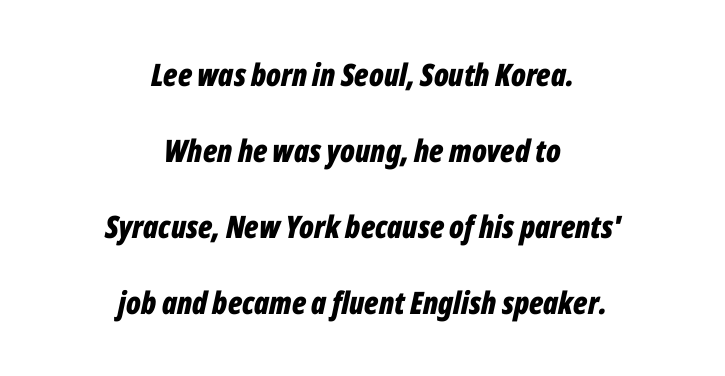
Is this a fixed-width face? No — the glyphs have proportional, varying widths. Would a proofreader flag this as italicized? Yes. Bold? Absolutely — the strokes are thick and heavy. Is the letter spacing exaggerated? No — it looks like the ordinary default. This sample is center-justified, so both line endings float freely.
